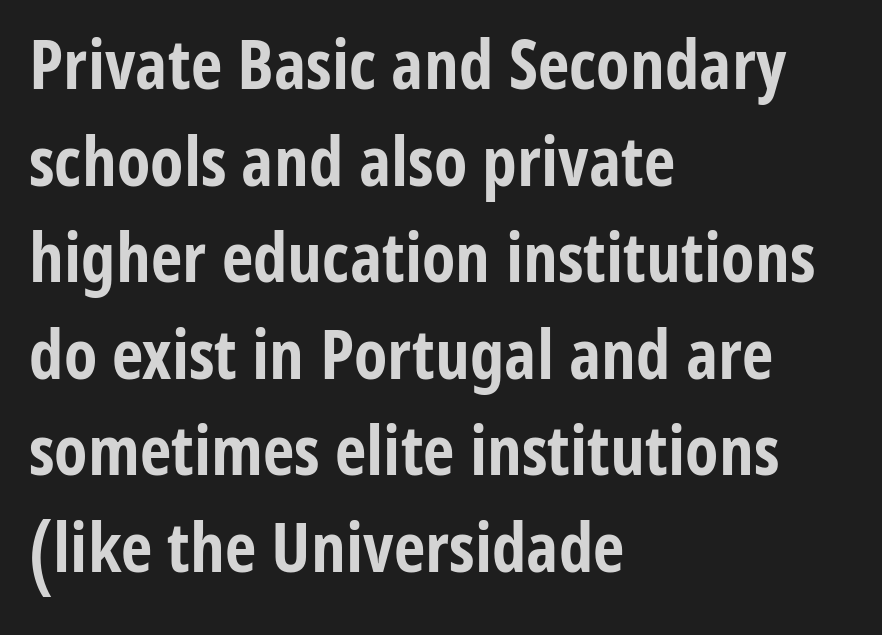
{"serif": "no", "italic": "no", "bold": "yes", "weight": "bold", "width": "condensed", "stroke_contrast": "low", "x_height": "medium", "monospaced": "no", "underline": "no", "align": "left", "line_spacing": "normal", "line_spacing_ratio": 1.4, "letter_spacing": "normal", "letter_spacing_em": 0.0, "glyph_px": 69}
